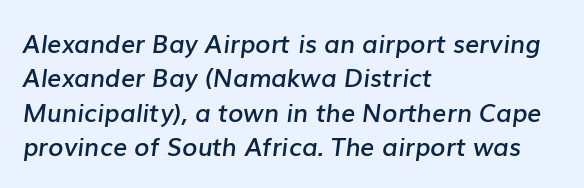
{"italic": "yes", "lean": "right", "slant_degrees": 7, "bold": "semi", "underline": "no", "align": "left", "line_spacing": "normal", "line_spacing_ratio": 1.38, "letter_spacing": "normal", "letter_spacing_em": 0.0, "glyph_px": 25}
